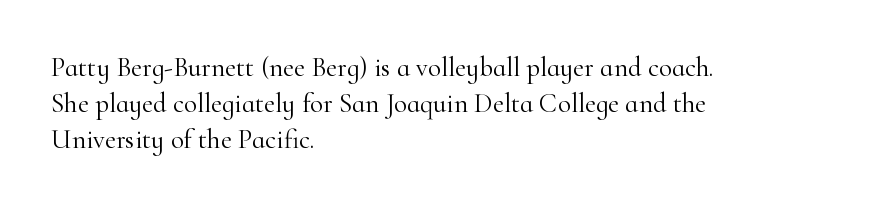
The strokes carry an ordinary text weight at most. Teacher's note: observe the even left margin — that is flush-left alignment. The lines sit at an ordinary, default distance from one another. Does extra space separate the letters? No, they use regular spacing. Posture: vertical. The specimen omits any rule beneath the text block's lines.
